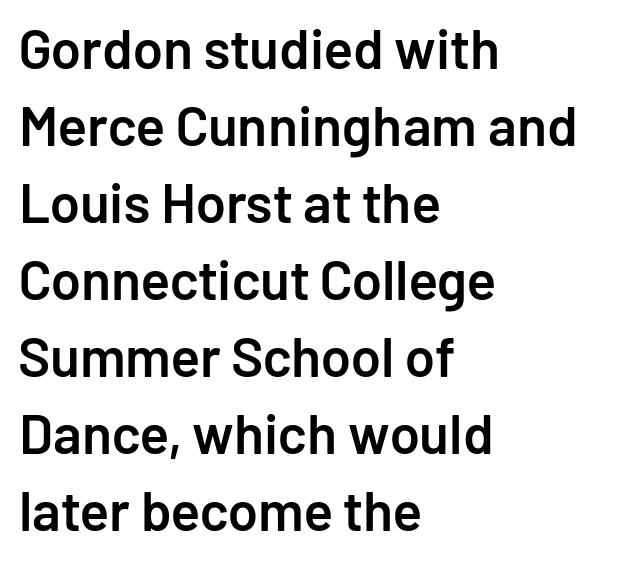
Q: Is the text bold? A: Semi-bold.
Q: Is the text italic (slanted)? A: No, it is upright.
Q: Is the typeface a serif or a sans-serif typeface? A: Sans-serif.
Q: Is the text underlined? A: No.
Q: How is the paragraph aligned? A: Left-aligned.
Q: Is the spacing between letters normal or unusually wide? A: Normal.
Q: Is the spacing between lines tight, normal or loose? A: Normal.
Q: Width (condensed, normal, or wide)? A: Normal.
Q: Stroke contrast? A: Low.
Q: x-height? A: Medium.
Q: Monospaced? A: No.
